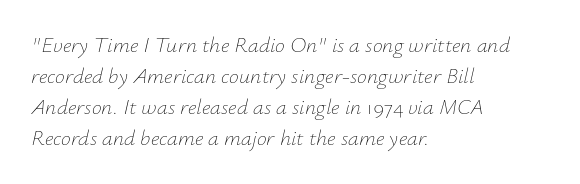
The space between consecutive lines is moderate. Heft: none added — not bold. The face used here has a pronounced slope to its letters. No extra tracking has been applied to these lines. This rendering uses left alignment, leaving the right contour irregular. The words here are not underlined.
